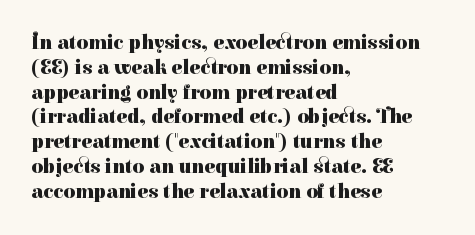
The image shows 20 px bold type, upright; set left-aligned, line spacing 1.24x, normal letter spacing, not underlined.
